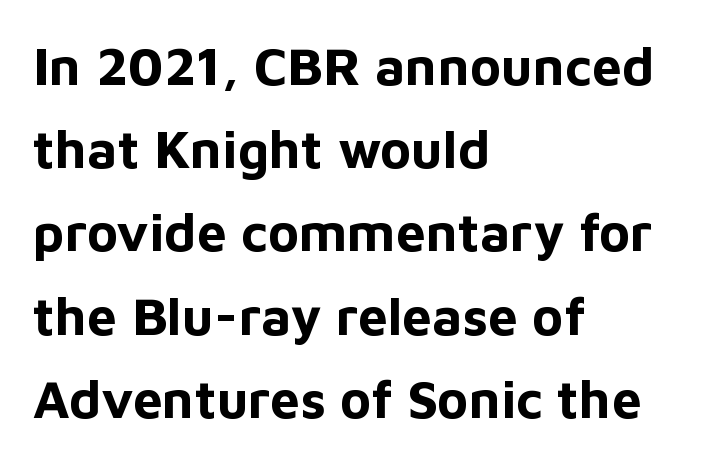
The rag falls on the right side of this text block. The letters advance in unequal steps, a hallmark of proportional type. These lines are composed in type without serifs. Students, this is bold: see how much ink each stroke carries.
